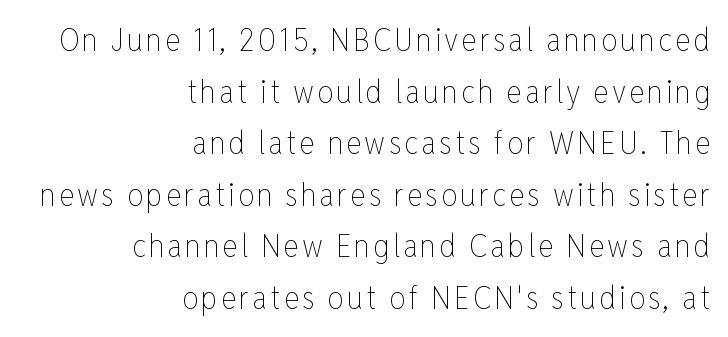
The image shows 32 px thin, condensed type, upright; set right-aligned, normal line spacing (1.61x), not underlined; low stroke contrast and a medium x-height.
